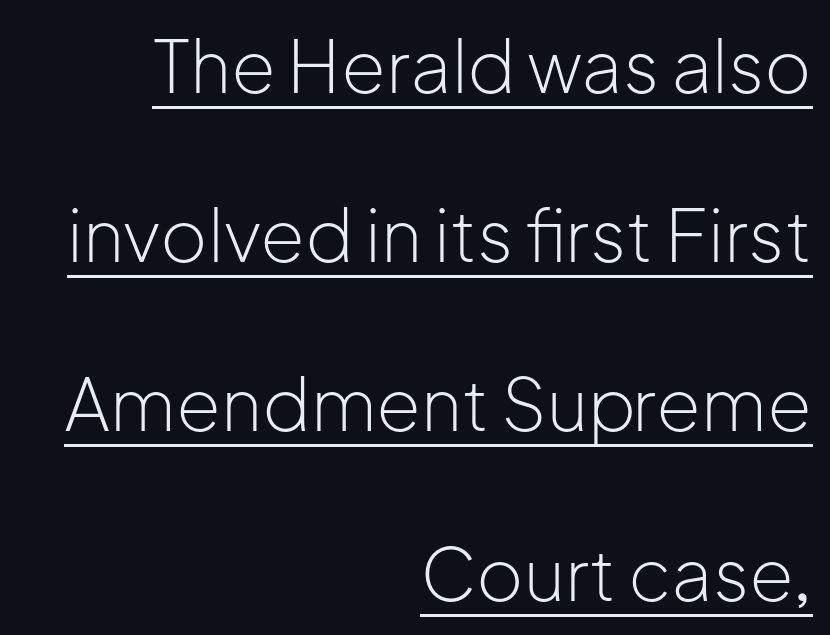
The image shows 72 px light sans-serif type, upright; set right-aligned, loose line spacing (2.35x), normal letter spacing, underlined; low stroke contrast and a medium x-height.
